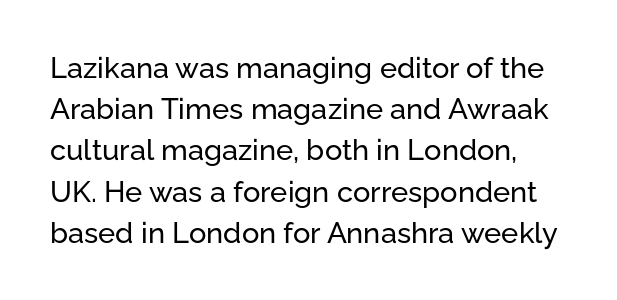
The words here are not underlined. Compared with typical body copy, the letter spacing here is the same. Spacing verdict: proportional, widths tailored to each character. Ascenders rise straight up at ninety degrees. Does the type have serifs? No, each stem ends abruptly. Vertical spacing — default.
